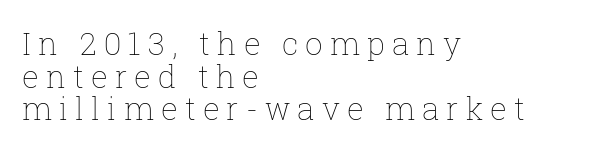
Q: Is the text bold? A: No.
Q: Is the text italic (slanted)? A: No, it is upright.
Q: Is the text underlined? A: No.
Q: How is the paragraph aligned? A: Left-aligned.
Q: Is the spacing between letters normal or unusually wide? A: Unusually wide.
Q: Is the spacing between lines tight, normal or loose? A: Tight.
Q: Width (condensed, normal, or wide)? A: Normal.
Q: Stroke contrast? A: Low.
Q: x-height? A: Medium.
Q: Monospaced? A: No.
